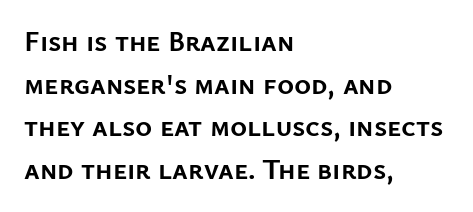
The image shows 29 px semibold sans-serif type, upright; set left-aligned, normal line spacing (1.47x), normal letter spacing, not underlined; low stroke contrast and a medium x-height.
